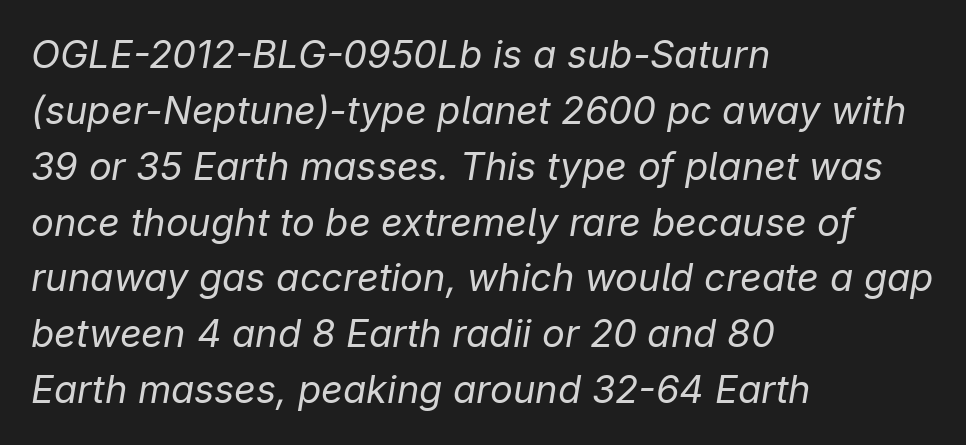
{"italic": "yes", "lean": "right", "slant_degrees": 9, "bold": "no", "weight": "regular", "width": "normal", "stroke_contrast": "low", "x_height": "medium", "monospaced": "no", "underline": "no", "align": "left", "line_spacing": "normal", "line_spacing_ratio": 1.47, "letter_spacing": "normal", "letter_spacing_em": 0.0, "glyph_px": 38}
